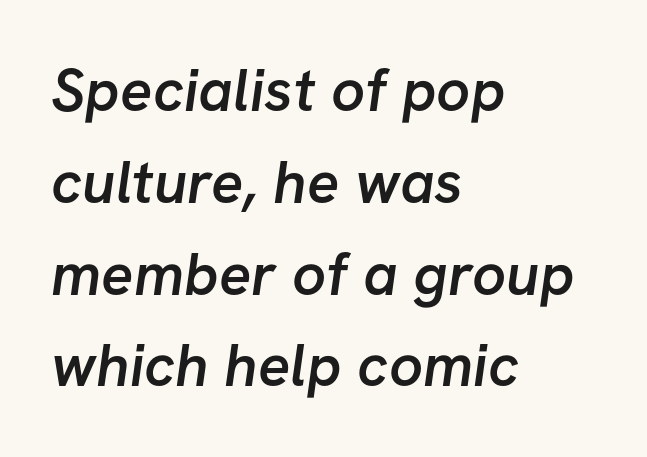
Q: Is the text bold? A: Semi-bold.
Q: Is the typeface a serif or a sans-serif typeface? A: Sans-serif.
Q: Is the text underlined? A: No.
Q: How is the paragraph aligned? A: Left-aligned.
Q: Is the spacing between letters normal or unusually wide? A: Normal.
Q: Is the spacing between lines tight, normal or loose? A: Normal.
Q: Width (condensed, normal, or wide)? A: Normal.
Q: Stroke contrast? A: Low.
Q: x-height? A: Medium.
Q: Monospaced? A: No.
